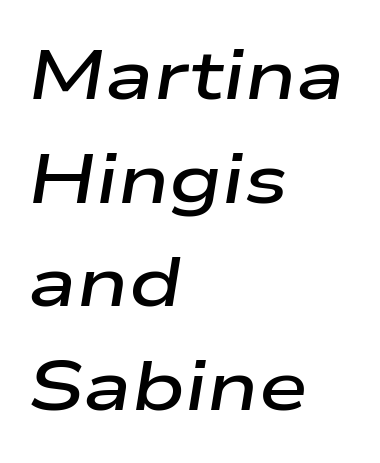
The image shows 70 px semibold, wide type, italic (leaning right); set left-aligned, normal line spacing (1.48x), normal letter spacing, not underlined; low stroke contrast and a medium x-height.
